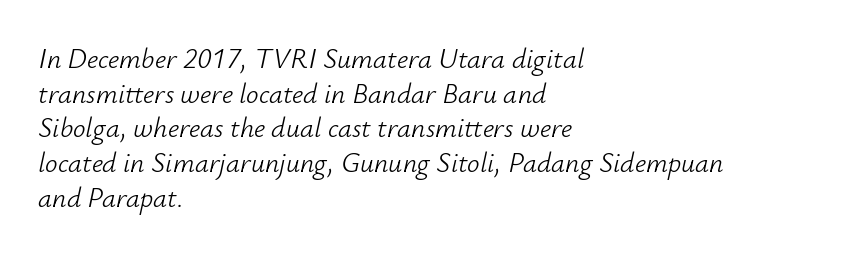
{"italic": "yes", "lean": "right", "slant_degrees": 12, "bold": "no", "weight": "light", "width": "normal", "stroke_contrast": "low", "x_height": "small", "monospaced": "no", "underline": "no", "align": "left", "line_spacing_ratio": 1.24, "letter_spacing": "normal", "letter_spacing_em": 0.0, "glyph_px": 28}
